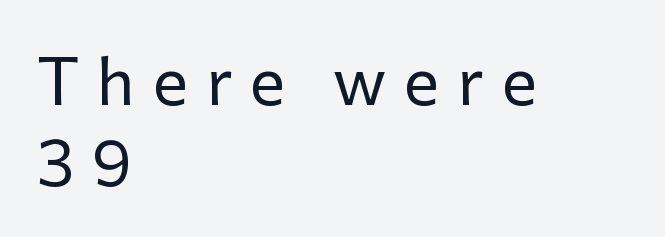
Bare-footed words on every line. The gaps between neighbouring characters are conspicuously large. Do the characters align in a grid? No, the font is proportional. If you drew a line through each stem, it would be perfectly vertical. The font family rendered here belongs to the sans-serif group. The passage shown is not bold in any degree.
